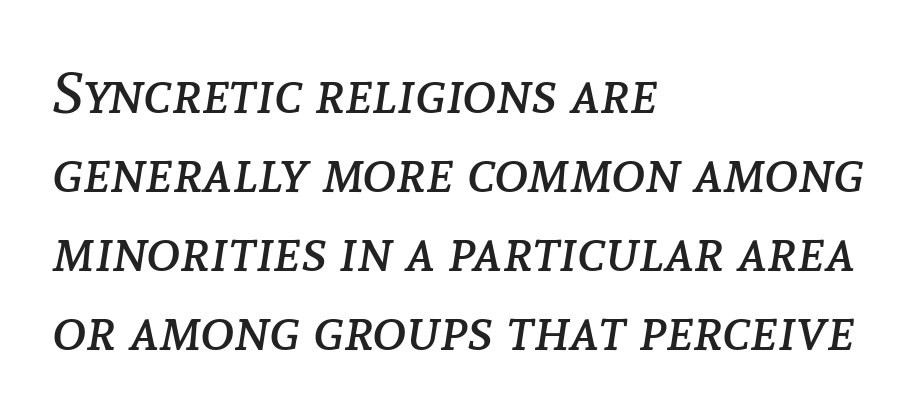
The ragged edge is on the right, which tells us the setting is flush left. No extra tracking has been applied to these lines. Would a proofreader flag this as italicized? Yes. Spacing verdict: proportional, widths tailored to each character.
